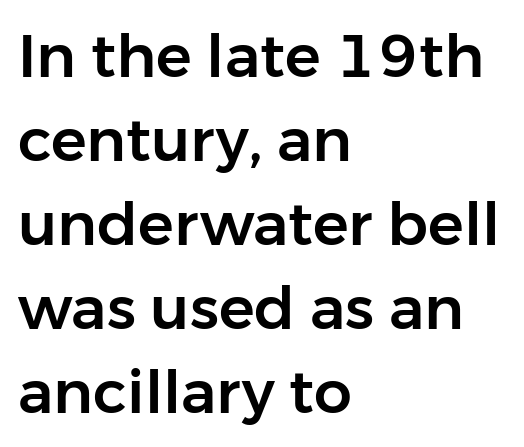
The image shows 60 px sans-serif type, upright; set left-aligned, normal line spacing (1.4x), normal letter spacing, not underlined; low stroke contrast and a medium x-height.
